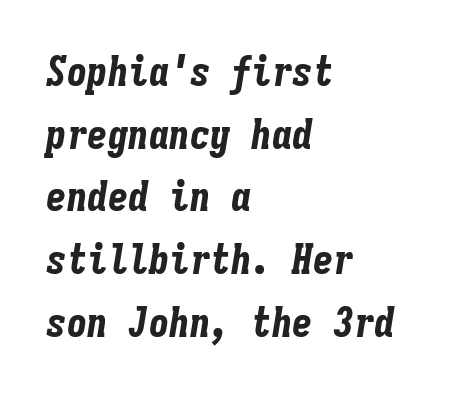
Would a proofreader flag this as italicized? Yes. Default kerning and tracking; the words read as compact shapes. Here the designer chose a console-style face with uniform glyph widths. Reading down the block, your eye returns to a fixed left position each line.
